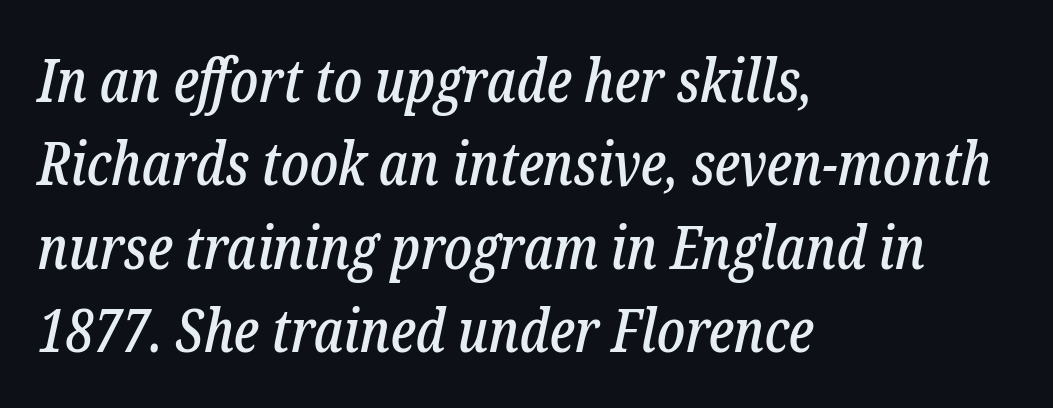
The image shows 60 px condensed serif type, italic (leaning right); set left-aligned, normal line spacing (1.39x), normal letter spacing, not underlined; low stroke contrast and a medium x-height.
